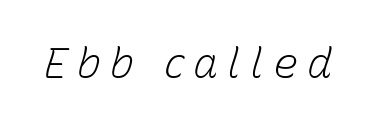
Q: Is the text bold? A: No.
Q: Is the text italic (slanted)? A: Yes, it leans right by about 15 degrees.
Q: Is the text underlined? A: No.
Q: Is the spacing between letters normal or unusually wide? A: Unusually wide.
Q: Width (condensed, normal, or wide)? A: Normal.
Q: Stroke contrast? A: Low.
Q: x-height? A: Medium.
Q: Monospaced? A: No.
